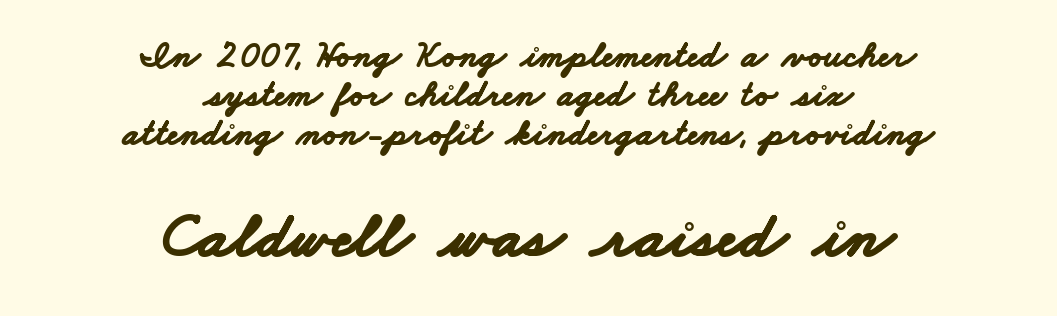
Q: Is the text bold? A: Yes.
Q: Is the typeface a serif or a sans-serif typeface? A: Sans-serif.
Q: Is the text underlined? A: No.
Q: How is the paragraph aligned? A: Centered.
Q: Is the spacing between letters normal or unusually wide? A: Normal.
Q: Is the spacing between lines tight, normal or loose? A: Tight.
Q: Which block of text is set in a larger size, the first (top) or the second (bottom)? A: The second (bottom) one.
Q: Width (condensed, normal, or wide)? A: Wide.
Q: Stroke contrast? A: Low.
Q: x-height? A: Small.
Q: Monospaced? A: No.
